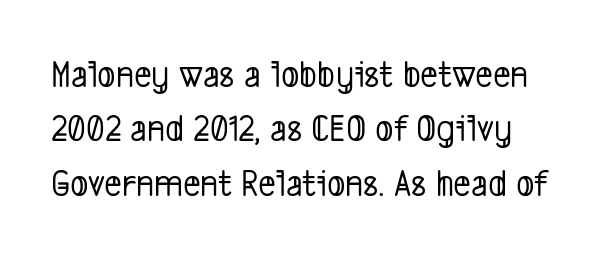
The letters advance in unequal steps, a hallmark of proportional type. A typesetter would call this leading conventional body-copy spacing. Underlining? Definitely not there. Here the glyphs are tracked normally, forming tight word shapes. Check where the strokes stop: nothing finishes them off — pure sans.
